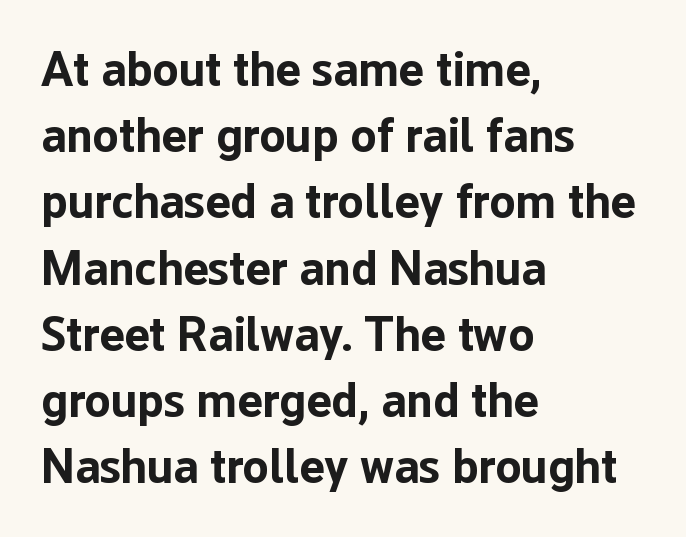
Here the designer chose a conventional face with non-uniform glyph widths. Inter-character spacing is left at the font's built-in metrics. The gap between lines stays unmarked. The rendering uses a bold face; every stroke is thick and dark.
